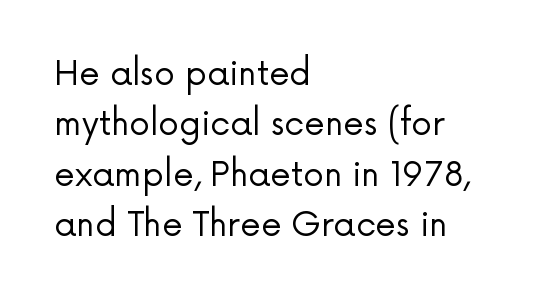
The image shows 33 px regular-weight sans-serif type, upright; set left-aligned, normal line spacing (1.53x), normal letter spacing, not underlined; low stroke contrast and a medium x-height.
